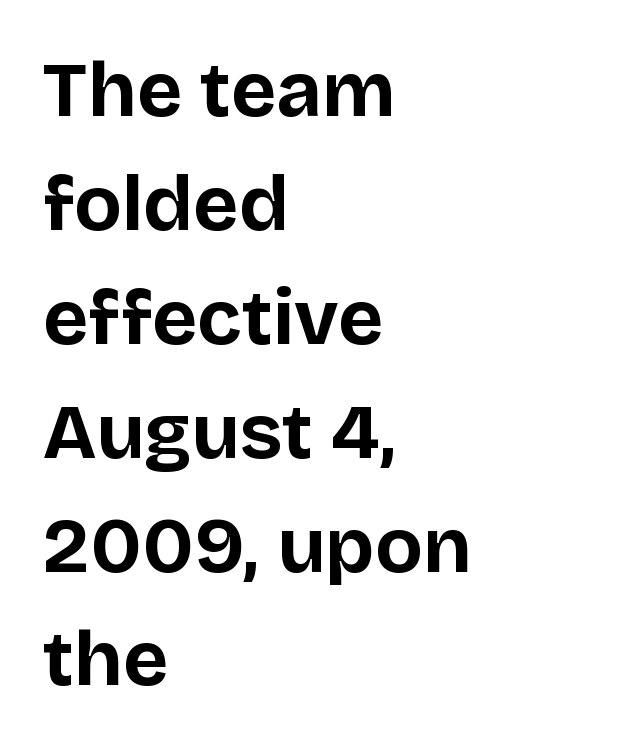
{"serif": "no", "italic": "no", "bold": "yes", "weight": "bold", "width": "normal", "stroke_contrast": "low", "x_height": "large", "monospaced": "no", "underline": "no", "align": "left", "line_spacing": "normal", "line_spacing_ratio": 1.46, "letter_spacing": "normal", "letter_spacing_em": 0.0, "glyph_px": 78}
